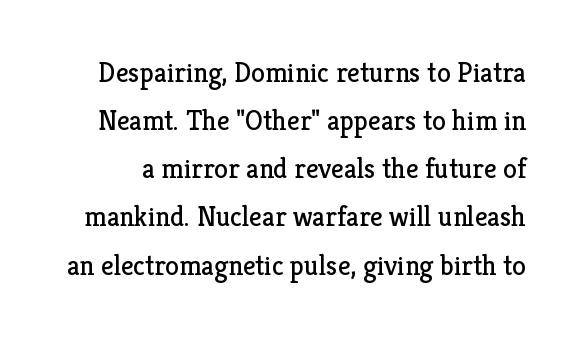
These lines were composed using upright roman letters. Look at the tracking — it's just the regular setting, nothing added. This rendering employs a face with finishing strokes, i.e., a serif. Descenders hang freely into open space.
